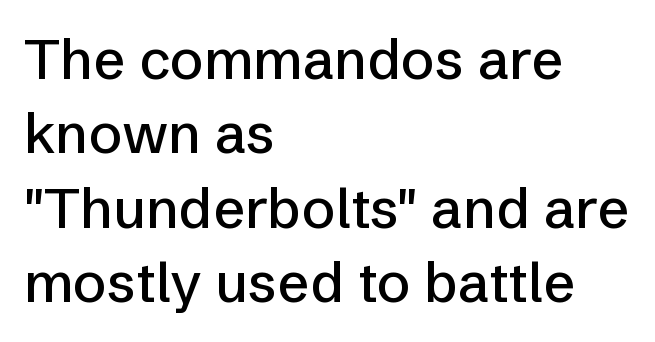
Q: Is the text italic (slanted)? A: No, it is upright.
Q: Is the typeface a serif or a sans-serif typeface? A: Sans-serif.
Q: Is the text underlined? A: No.
Q: How is the paragraph aligned? A: Left-aligned.
Q: Is the spacing between letters normal or unusually wide? A: Normal.
Q: Is the spacing between lines tight, normal or loose? A: Normal.
Q: Width (condensed, normal, or wide)? A: Normal.
Q: Stroke contrast? A: Low.
Q: x-height? A: Medium.
Q: Monospaced? A: No.
